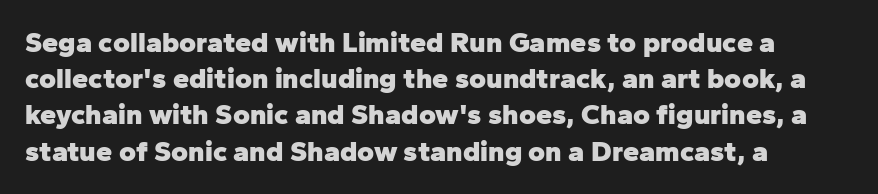
Anything drawn beneath the words? Only blank space. Upright lettering throughout. Line beginnings align vertically; line endings do not. These lines carry a lot of weight — the face is fully bold.
